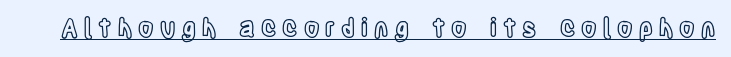
Q: Is the text italic (slanted)? A: No, it is upright.
Q: Is the text underlined? A: Yes.
Q: Is the spacing between letters normal or unusually wide? A: Unusually wide.
